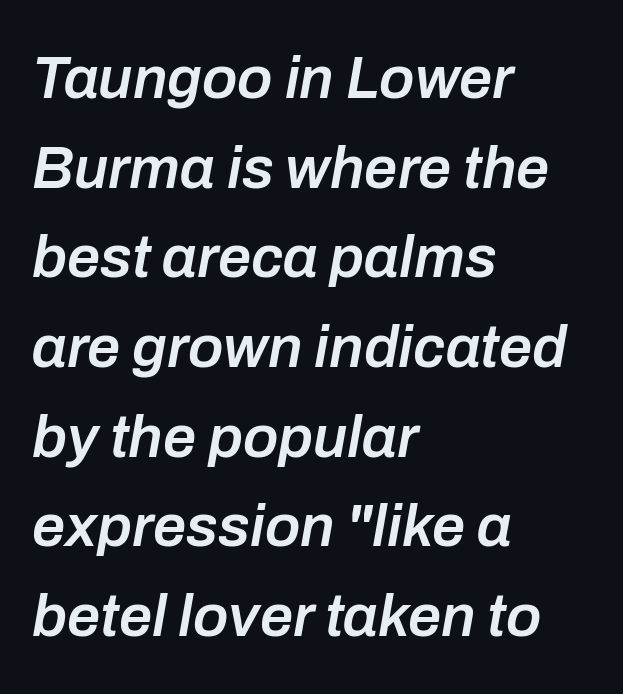
{"italic": "yes", "lean": "right", "slant_degrees": 10, "bold": "semi", "weight": "semibold", "width": "normal", "stroke_contrast": "low", "x_height": "medium", "monospaced": "no", "underline": "no", "align": "left", "line_spacing": "normal", "line_spacing_ratio": 1.52, "letter_spacing": "normal", "letter_spacing_em": 0.0, "glyph_px": 59}
